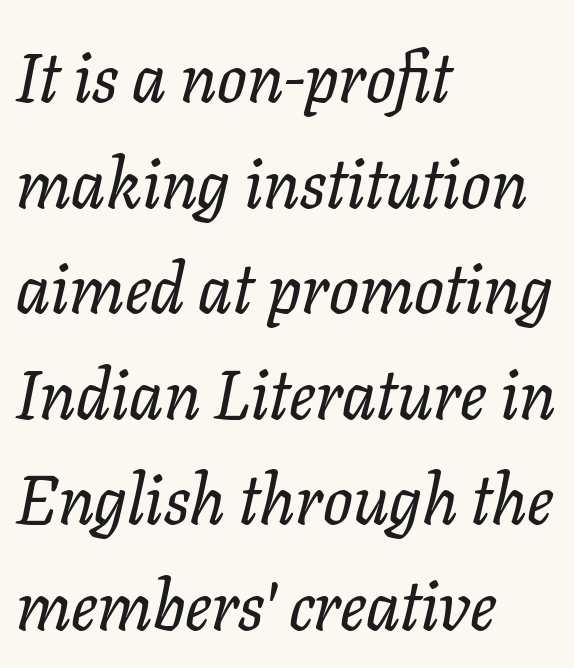
The paragraph shown leans on its left margin. The rendering uses natural spacing where letterforms have individual widths. The space between consecutive lines is moderate. Plain, unruled lines of type. Observe the serifs anchoring each vertical stroke in this sample. Nobody touched the tracking dial on this one.
